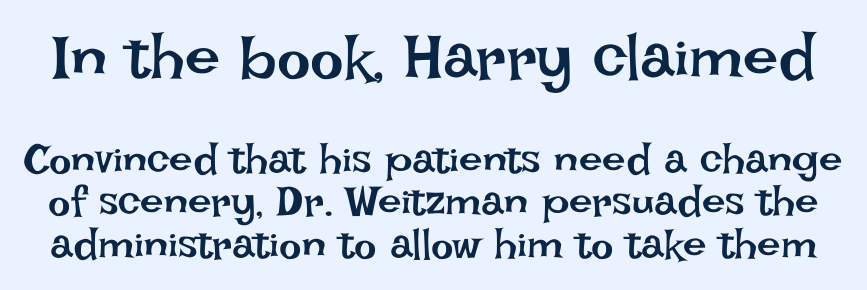
The leading is snug, giving the passage a crowded texture. Rule under the text: the space is simply empty. The letterforms sit at book weight or below. Character widths vary here, with narrow letters taking less room than wide ones. Compare the two chunks: the upper has the greater cap height.
